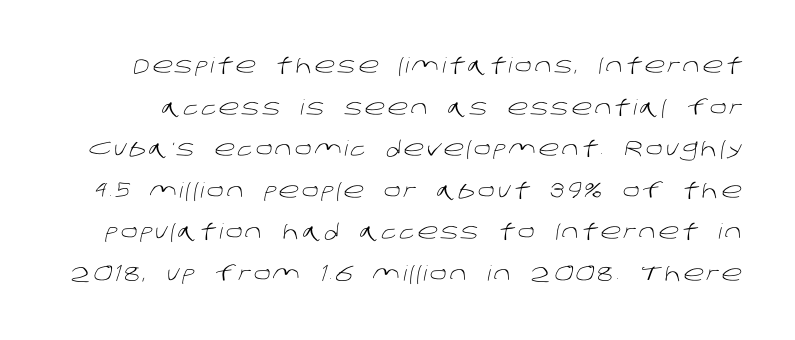
Q: Is the text bold? A: No.
Q: Is the text underlined? A: No.
Q: Is the spacing between lines tight, normal or loose? A: Loose.
